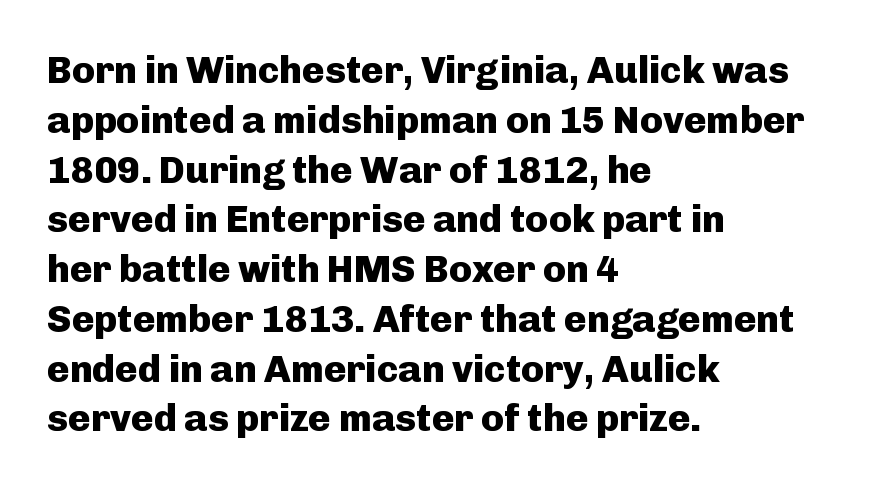
The setting favours the left margin, as ordinary paragraphs usually do. A clean baseline with only descenders dipping below it. Designer's note — italics off, roman on. Nothing unusual about the tracking: characters are spaced as the font intends. A typesetter would call this proportional, since set widths differ per character.
